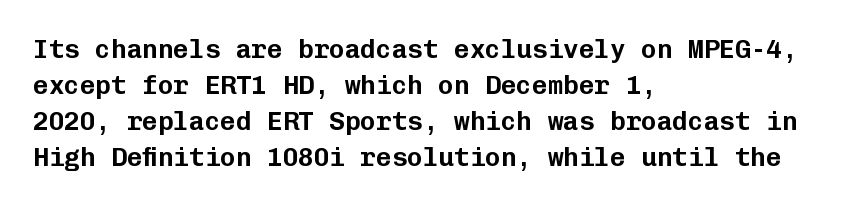
{"italic": "no", "underline": "no", "align": "left", "line_spacing": "normal", "line_spacing_ratio": 1.39, "letter_spacing": "normal", "letter_spacing_em": 0.0, "glyph_px": 26}
